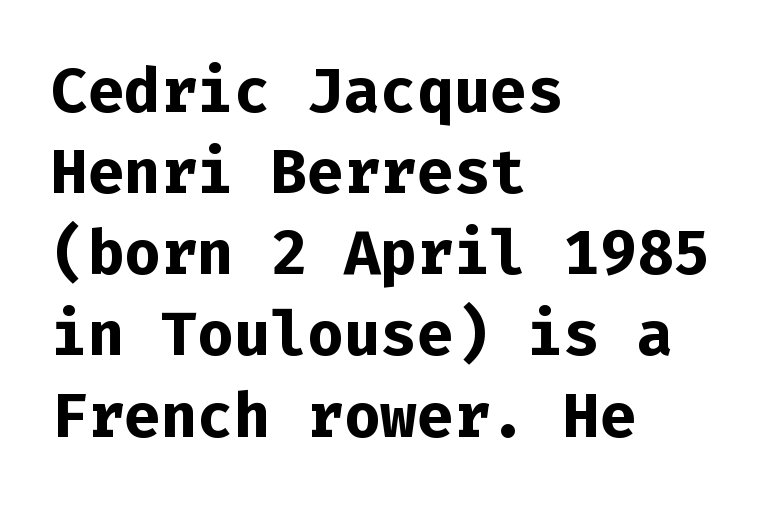
Q: Is the text bold? A: Yes.
Q: Is the text italic (slanted)? A: No, it is upright.
Q: Is the typeface a serif or a sans-serif typeface? A: Sans-serif.
Q: Is the text underlined? A: No.
Q: How is the paragraph aligned? A: Left-aligned.
Q: Is the spacing between letters normal or unusually wide? A: Normal.
Q: Is the spacing between lines tight, normal or loose? A: Normal.
Q: Width (condensed, normal, or wide)? A: Normal.
Q: Stroke contrast? A: Low.
Q: x-height? A: Medium.
Q: Monospaced? A: Yes.
